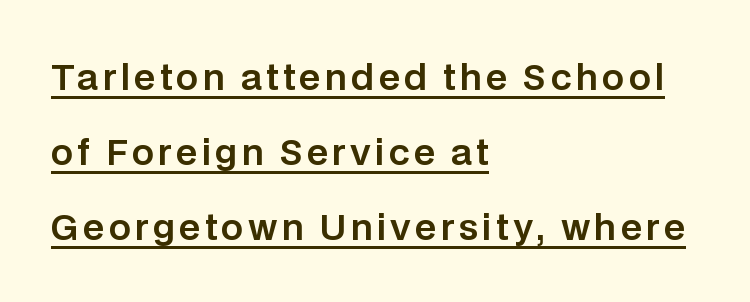
The passage shown stacks its lines with a broad gap. Leftover space on each line is placed entirely after the last word. This sample uses a sans-serif face. Do the characters align in a grid? No, the font is proportional.
